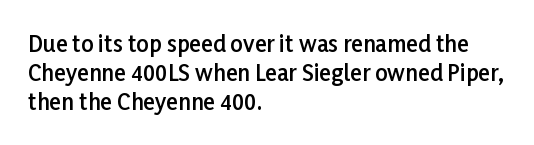
{"italic": "no", "bold": "semi", "underline": "no", "align": "left", "line_spacing": "normal", "line_spacing_ratio": 1.32, "letter_spacing": "normal", "letter_spacing_em": 0.0, "glyph_px": 22}
